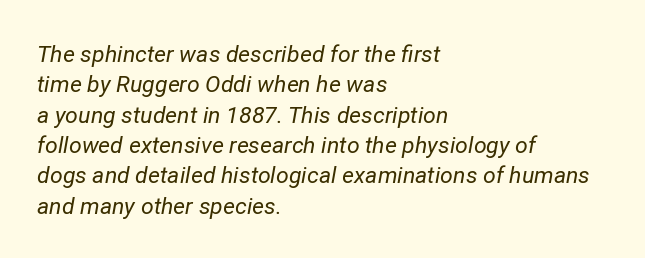
The image shows 23 px text type, italic (leaning right); set left-aligned, normal line spacing (1.32x), normal letter spacing, not underlined.
